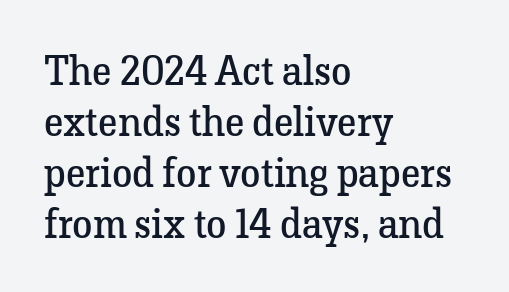
Stem width sits at or under what a default text font uses. The font's upright variant was chosen for this text. The rendering keeps characters at their native spacing. These lines are rendered in a variable-pitch font. Descenders are the only things crossing below the line.
